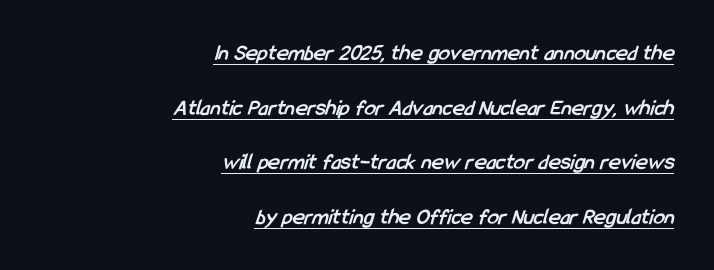
Q: Is the text bold? A: Yes.
Q: Is the text underlined? A: Yes.
Q: How is the paragraph aligned? A: Right-aligned.
Q: Is the spacing between letters normal or unusually wide? A: Normal.
Q: Is the spacing between lines tight, normal or loose? A: Loose.
